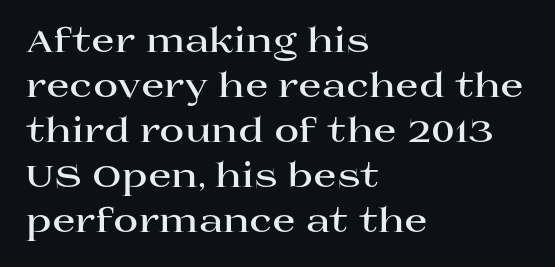
Q: Is the text bold? A: Yes.
Q: Is the text italic (slanted)? A: No, it is upright.
Q: Is the typeface a serif or a sans-serif typeface? A: Serif.
Q: Is the text underlined? A: No.
Q: How is the paragraph aligned? A: Left-aligned.
Q: Is the spacing between letters normal or unusually wide? A: Normal.
Q: Is the spacing between lines tight, normal or loose? A: Normal.
Q: Width (condensed, normal, or wide)? A: Wide.
Q: Stroke contrast? A: High.
Q: x-height? A: Large.
Q: Monospaced? A: No.
